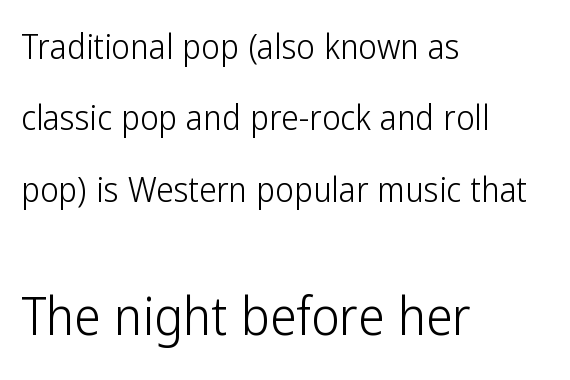
The image shows 53 px light, condensed sans-serif type, upright; set left-aligned, loose line spacing (2.04x), normal letter spacing, not underlined; the second (bottom) block is 1.51x larger; low stroke contrast and a medium x-height.
